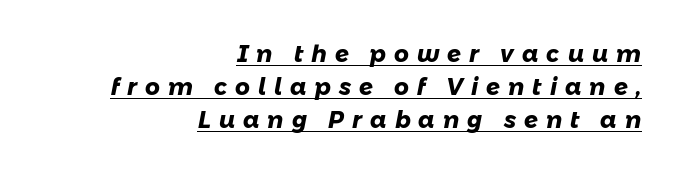
The image shows 23 px bold type; set right-aligned, normal line spacing (1.44x), unusually wide letter spacing (+0.35 em), underlined.
